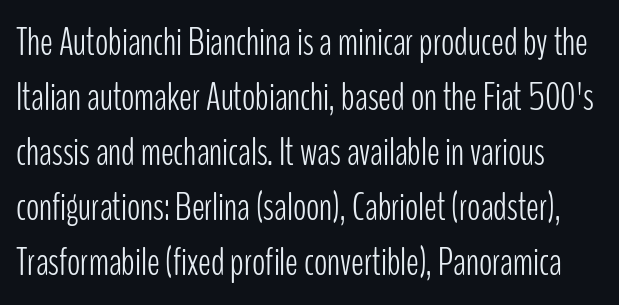
Posture: vertical. The area under the type is left untouched. The horizontal fit of the characters is conventional and even. Bold? No — there's no thickening of the strokes. The space between consecutive lines is moderate. This is sans-serif lettering, the kind often seen on screens and signage.
